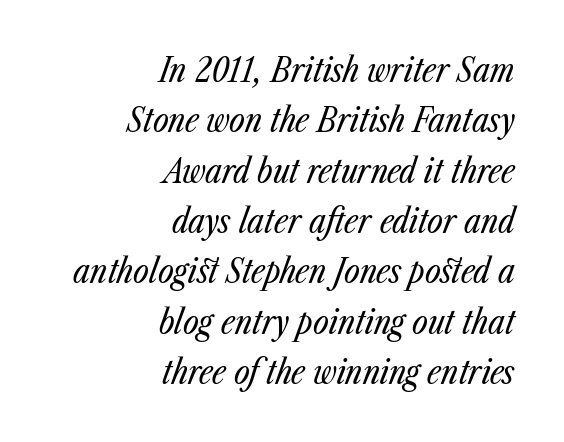
The image shows 34 px regular-weight, condensed type, italic (leaning right); set right-aligned, normal line spacing (1.48x), normal letter spacing, not underlined; low stroke contrast and a medium x-height.
